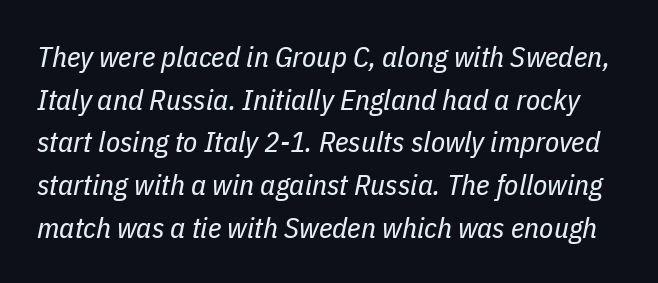
Compared with typical paragraphs, the rows here are spaced about the same. Stems here are at most as thick as an everyday book face. A typesetter would call this proportional, since set widths differ per character. Italic: yes, the glyphs are oblique.
